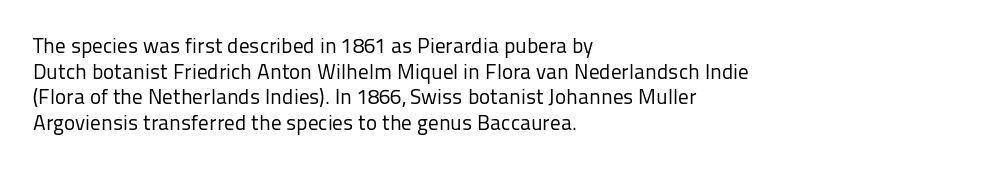
{"italic": "no", "bold": "no", "underline": "no", "align": "left", "line_spacing_ratio": 1.22, "letter_spacing": "normal", "letter_spacing_em": 0.0, "glyph_px": 21}
